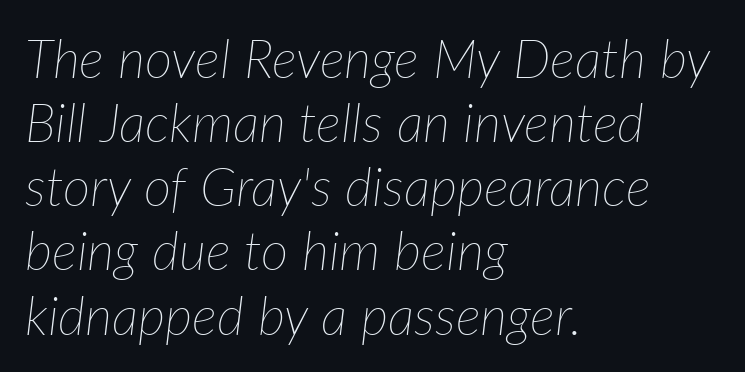
{"italic": "yes", "lean": "right", "slant_degrees": 7, "bold": "no", "weight": "thin", "width": "normal", "stroke_contrast": "low", "x_height": "medium", "monospaced": "no", "underline": "no", "align": "left", "line_spacing_ratio": 1.21, "letter_spacing": "normal", "letter_spacing_em": 0.0, "glyph_px": 53}
